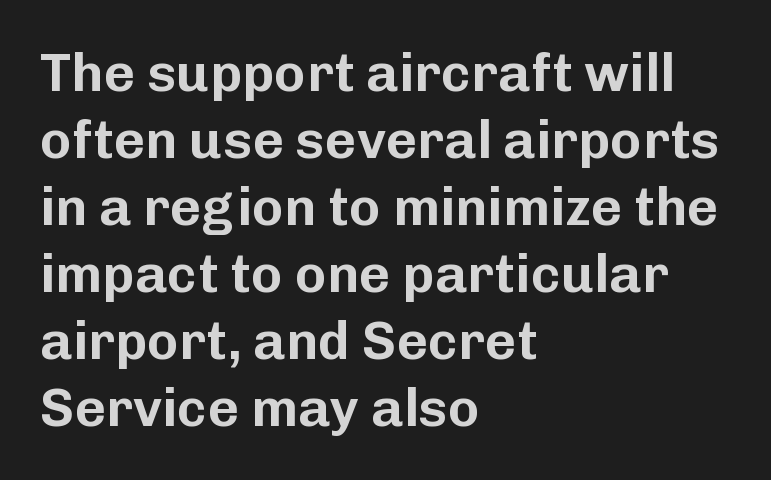
The image shows 54 px sans-serif type, upright; set left-aligned, line spacing 1.24x, normal letter spacing, not underlined; low stroke contrast and a medium x-height.
